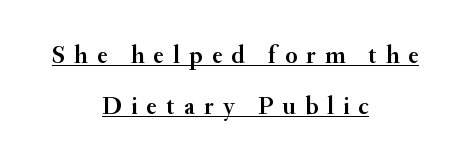
Words appear elongated and porous because spacing is wide. The vertical gap from one line to the next is large. The face used here appears with an underline applied. Ordinary non-slanted type is in use.
